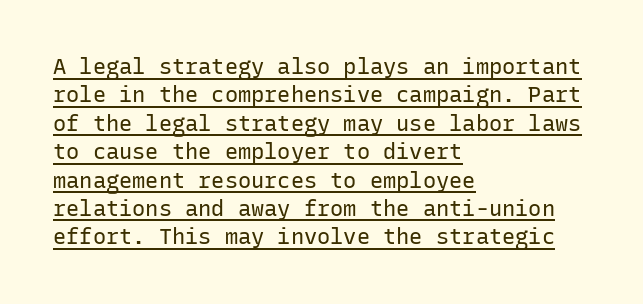
{"italic": "no", "bold": "no", "underline": "yes", "align": "left", "line_spacing": "normal", "line_spacing_ratio": 1.29, "letter_spacing": "normal", "letter_spacing_em": 0.0, "glyph_px": 22}
